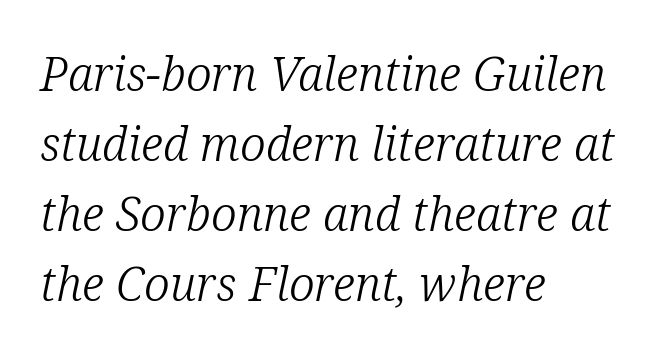
Q: Is the text bold? A: No.
Q: Is the text italic (slanted)? A: Yes, it leans right by about 12 degrees.
Q: Is the typeface a serif or a sans-serif typeface? A: Serif.
Q: Is the text underlined? A: No.
Q: How is the paragraph aligned? A: Left-aligned.
Q: Is the spacing between letters normal or unusually wide? A: Normal.
Q: Is the spacing between lines tight, normal or loose? A: Normal.
Q: Width (condensed, normal, or wide)? A: Normal.
Q: Stroke contrast? A: Low.
Q: x-height? A: Medium.
Q: Monospaced? A: No.
